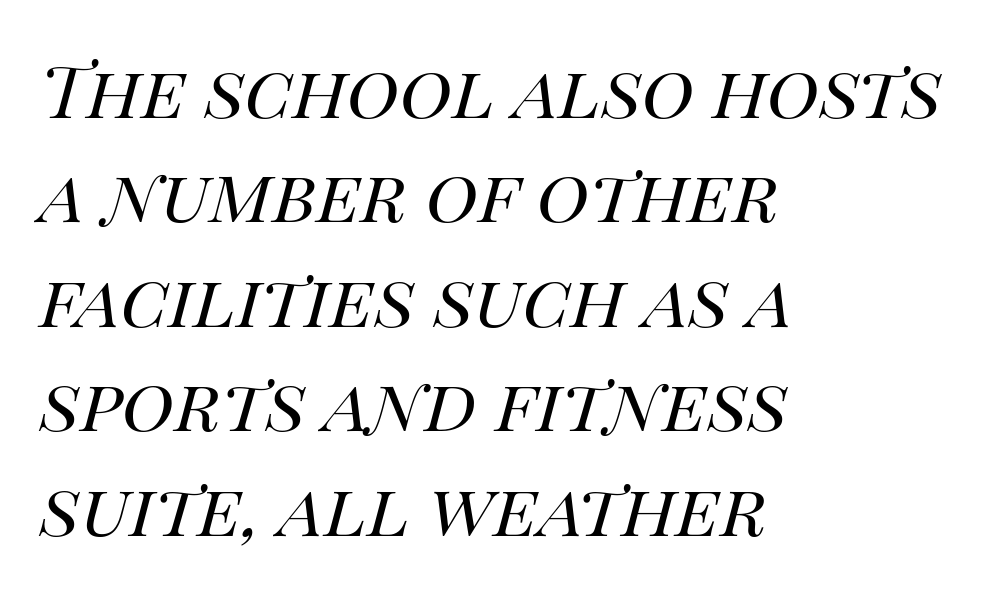
{"italic": "yes", "lean": "right", "slant_degrees": 14, "bold": "no", "weight": "regular", "width": "normal", "stroke_contrast": "high", "x_height": "large", "monospaced": "no", "underline": "no", "align": "left", "line_spacing": "normal", "line_spacing_ratio": 1.45, "letter_spacing": "normal", "letter_spacing_em": 0.0, "glyph_px": 72}
